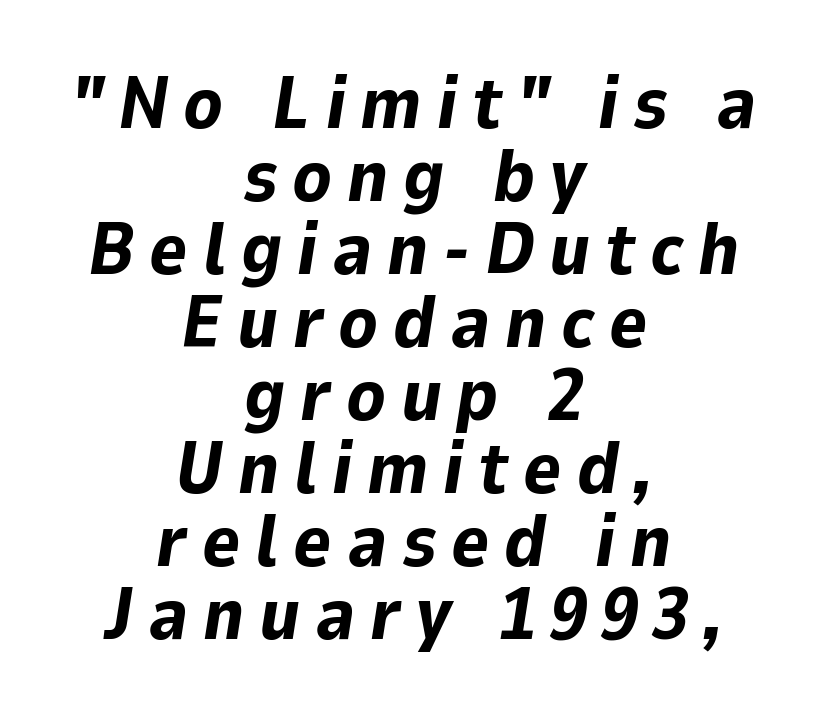
The image shows 73 px bold type, italic (leaning right); set centered, tight line spacing (1.0x), unusually wide letter spacing (+0.2 em), not underlined; low stroke contrast and a medium x-height.
